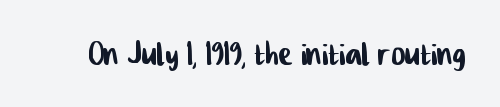
Q: Is the typeface a serif or a sans-serif typeface? A: Sans-serif.
Q: Is the text underlined? A: No.
Q: Is the spacing between letters normal or unusually wide? A: Normal.
Q: Width (condensed, normal, or wide)? A: Condensed.
Q: Stroke contrast? A: Low.
Q: x-height? A: Medium.
Q: Monospaced? A: No.
